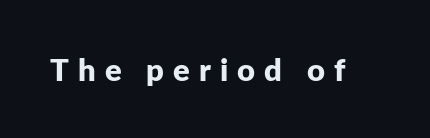
{"serif": "no", "italic": "no", "bold": "yes", "weight": "bold", "width": "normal", "stroke_contrast": "low", "x_height": "medium", "monospaced": "no", "underline": "no", "letter_spacing": "wide", "letter_spacing_em": 0.29, "glyph_px": 31}
